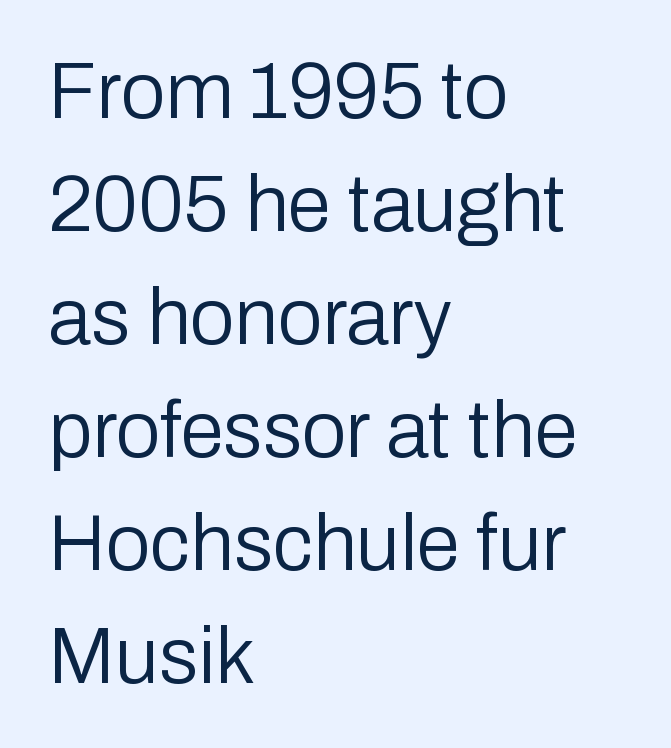
Q: Is the text bold? A: No.
Q: Is the text italic (slanted)? A: No, it is upright.
Q: Is the typeface a serif or a sans-serif typeface? A: Sans-serif.
Q: Is the text underlined? A: No.
Q: How is the paragraph aligned? A: Left-aligned.
Q: Is the spacing between letters normal or unusually wide? A: Normal.
Q: Is the spacing between lines tight, normal or loose? A: Normal.
Q: Width (condensed, normal, or wide)? A: Normal.
Q: Stroke contrast? A: Low.
Q: x-height? A: Medium.
Q: Monospaced? A: No.
